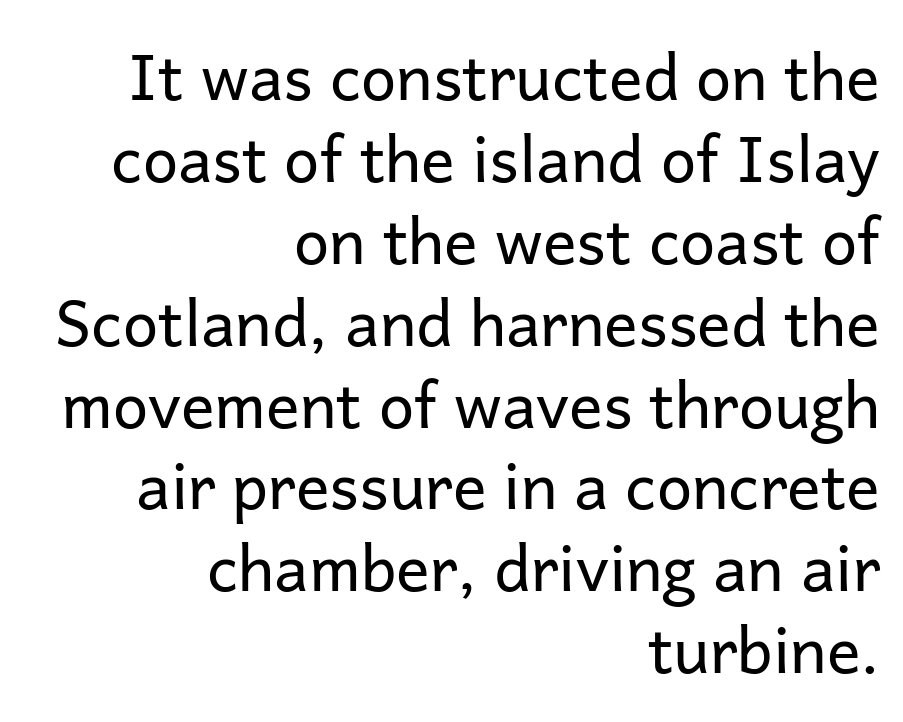
Q: Is the text bold? A: No.
Q: Is the text italic (slanted)? A: No, it is upright.
Q: Is the typeface a serif or a sans-serif typeface? A: Sans-serif.
Q: Is the text underlined? A: No.
Q: How is the paragraph aligned? A: Right-aligned.
Q: Is the spacing between letters normal or unusually wide? A: Normal.
Q: Is the spacing between lines tight, normal or loose? A: Normal.
Q: Width (condensed, normal, or wide)? A: Normal.
Q: Stroke contrast? A: Low.
Q: x-height? A: Medium.
Q: Monospaced? A: No.
